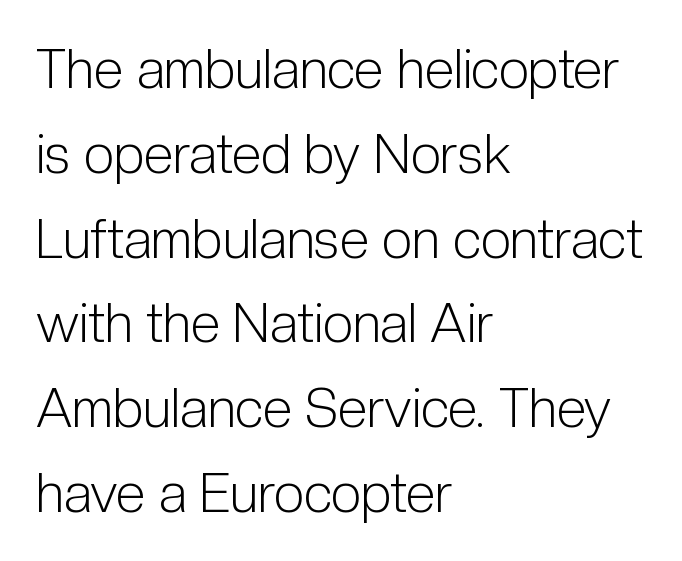
Q: Is the text bold? A: No.
Q: Is the text italic (slanted)? A: No, it is upright.
Q: Is the typeface a serif or a sans-serif typeface? A: Sans-serif.
Q: Is the text underlined? A: No.
Q: How is the paragraph aligned? A: Left-aligned.
Q: Is the spacing between letters normal or unusually wide? A: Normal.
Q: Is the spacing between lines tight, normal or loose? A: Normal.
Q: Width (condensed, normal, or wide)? A: Condensed.
Q: Stroke contrast? A: Low.
Q: x-height? A: Medium.
Q: Monospaced? A: No.
